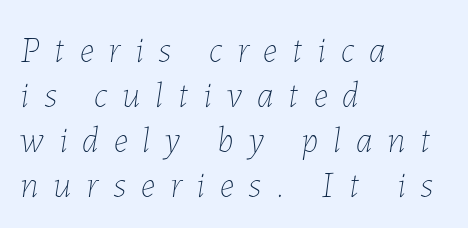
Q: Is the text bold? A: No.
Q: Is the text italic (slanted)? A: Yes, it leans right by about 7 degrees.
Q: Is the text underlined? A: No.
Q: How is the paragraph aligned? A: Left-aligned.
Q: Is the spacing between letters normal or unusually wide? A: Unusually wide.
Q: Is the spacing between lines tight, normal or loose? A: Normal.
Q: Width (condensed, normal, or wide)? A: Normal.
Q: Stroke contrast? A: Low.
Q: x-height? A: Medium.
Q: Monospaced? A: No.
